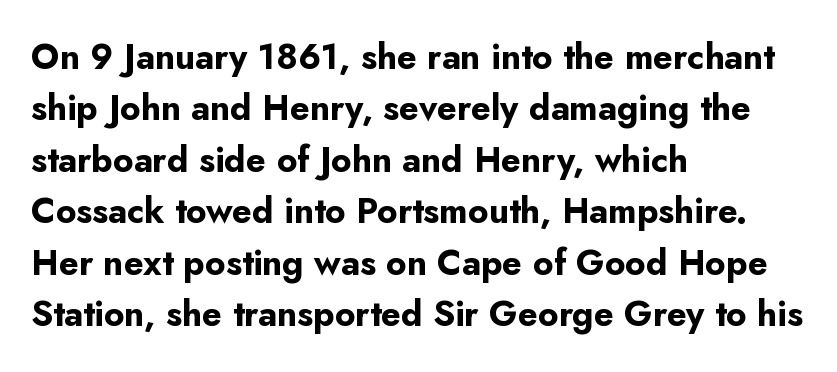
Descenders are the only things crossing below the line. Does extra space separate the letters? No, they use regular spacing. Designer's note — italics off, roman on. Visually the block forms a straight wall on the left and a jagged coastline on the right. This sample uses a sans-serif face.
